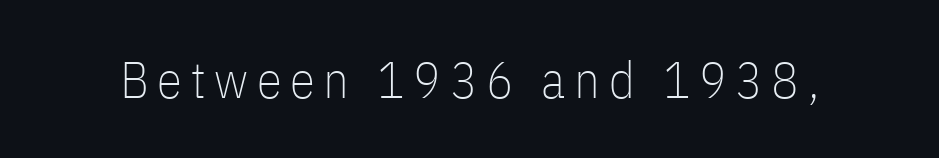
{"serif": "no", "italic": "no", "bold": "no", "weight": "thin", "width": "condensed", "stroke_contrast": "low", "x_height": "medium", "monospaced": "no", "underline": "no", "glyph_px": 51}
